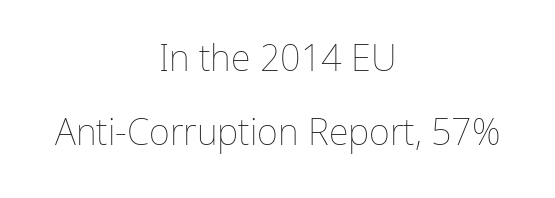
The image shows 36 px thin type, upright; set centered, loose line spacing (2.06x), normal letter spacing, not underlined; low stroke contrast and a medium x-height.
